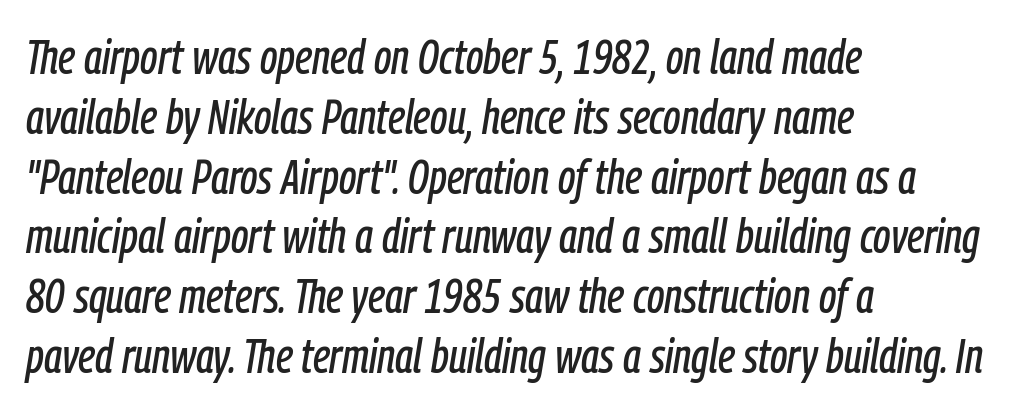
The image shows 49 px condensed type, italic (leaning right); set left-aligned, line spacing 1.22x, normal letter spacing, not underlined; low stroke contrast and a medium x-height.
